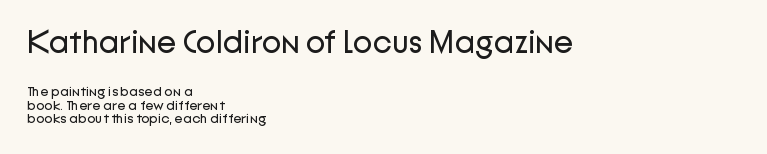
Q: Is the text bold? A: No.
Q: Is the text italic (slanted)? A: No, it is upright.
Q: Is the typeface a serif or a sans-serif typeface? A: Sans-serif.
Q: Is the text underlined? A: No.
Q: How is the paragraph aligned? A: Left-aligned.
Q: Is the spacing between letters normal or unusually wide? A: Normal.
Q: Is the spacing between lines tight, normal or loose? A: Tight.
Q: Which block of text is set in a larger size, the first (top) or the second (bottom)? A: The first (top) one.
Q: Width (condensed, normal, or wide)? A: Normal.
Q: Stroke contrast? A: Low.
Q: x-height? A: Medium.
Q: Monospaced? A: No.
